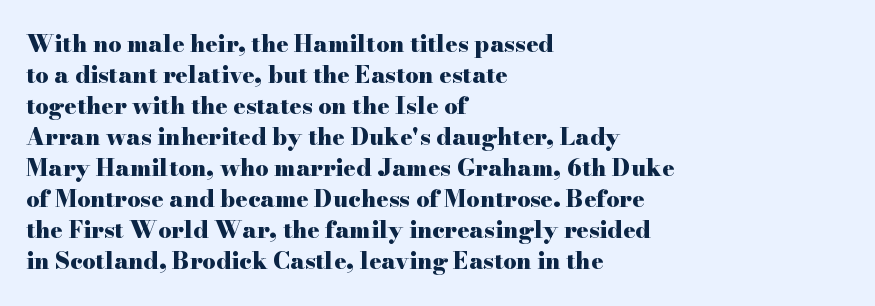
The image shows 23 px bold type, upright; set left-aligned, normal line spacing (1.35x), normal letter spacing, not underlined.
